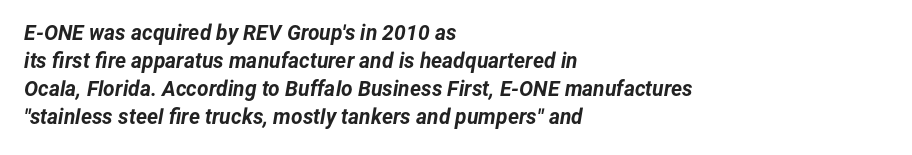
The paragraph has a hard left edge and a soft right edge. This rendering leaves character spacing at its baseline value. Bare-footed words on every line. A typesetter would call this leading conventional body-copy spacing. As a designer I'd log this as weight 700, bold.
